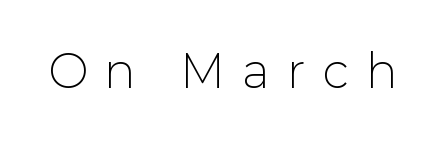
Q: Is the text bold? A: No.
Q: Is the text italic (slanted)? A: No, it is upright.
Q: Is the typeface a serif or a sans-serif typeface? A: Sans-serif.
Q: Is the text underlined? A: No.
Q: Is the spacing between letters normal or unusually wide? A: Unusually wide.
Q: Width (condensed, normal, or wide)? A: Normal.
Q: Stroke contrast? A: Low.
Q: x-height? A: Medium.
Q: Monospaced? A: No.
